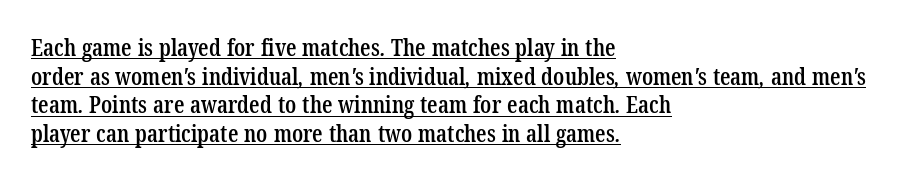
The image shows 23 px text type; set left-aligned, normal line spacing (1.25x), normal letter spacing, underlined.
